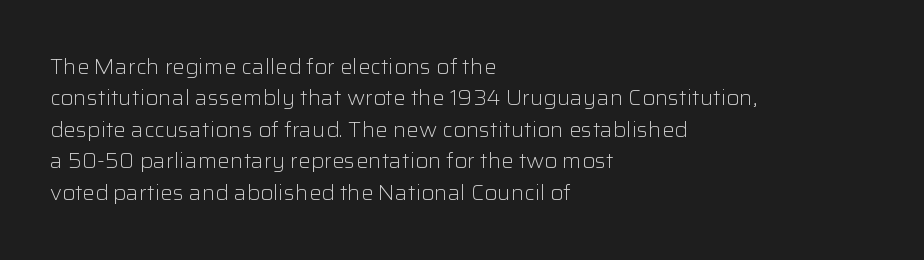
{"italic": "no", "bold": "no", "underline": "no", "align": "left", "line_spacing": "normal", "line_spacing_ratio": 1.5, "letter_spacing": "normal", "letter_spacing_em": 0.0, "glyph_px": 21}
